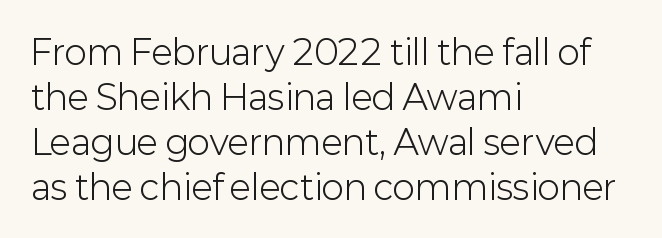
{"serif": "no", "italic": "no", "bold": "no", "weight": "light", "width": "normal", "stroke_contrast": "low", "x_height": "medium", "monospaced": "no", "underline": "no", "align": "left", "line_spacing": "normal", "line_spacing_ratio": 1.32, "letter_spacing": "normal", "letter_spacing_em": 0.0, "glyph_px": 34}
